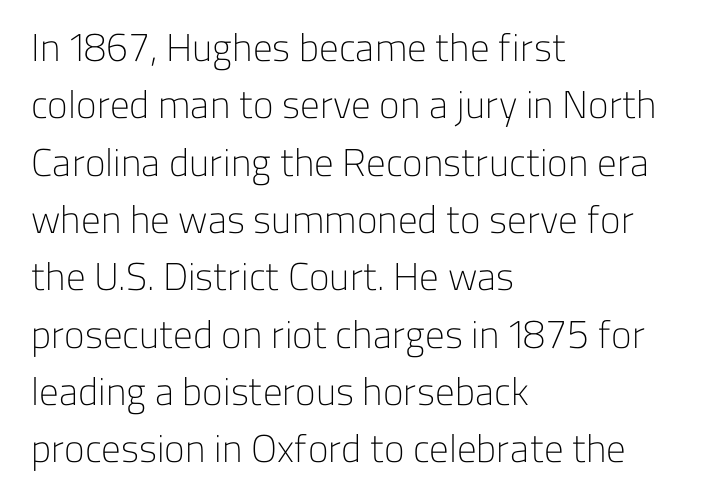
Honestly, the letter spacing is just normal — you wouldn't notice it. The font's upright variant was chosen for this text. This is not heavy type; no bold has been used. The font family rendered here belongs to the sans-serif group. Each letter keeps its own natural width here, so spacing adapts to shape.
